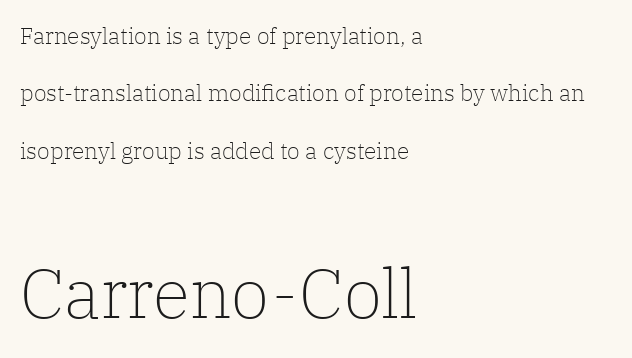
Do the characters align in a grid? No, the font is proportional. Underline: absent. You can tell from the footed stems that serif type was used. Notice how the passage keeps a crisp vertical edge on the left only. No extra tracking has been applied to these lines. Is the lower block the larger one? Yes — the lower block carries the bigger type.
